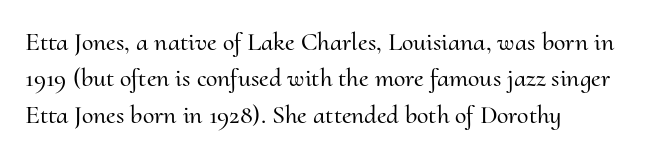
Q: Is the text italic (slanted)? A: No, it is upright.
Q: Is the text underlined? A: No.
Q: How is the paragraph aligned? A: Left-aligned.
Q: Is the spacing between letters normal or unusually wide? A: Normal.
Q: Is the spacing between lines tight, normal or loose? A: Normal.
